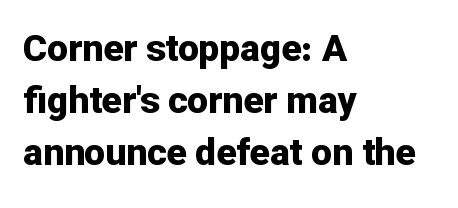
Where is the straight margin? On the left. Descender tails drop into unmarked territory. Students, note that the glyphs here touch the page at normal intervals. Unlike a traditional serif, this face leaves its strokes unadorned. Proportional: the letters do not fall into vertical columns.
